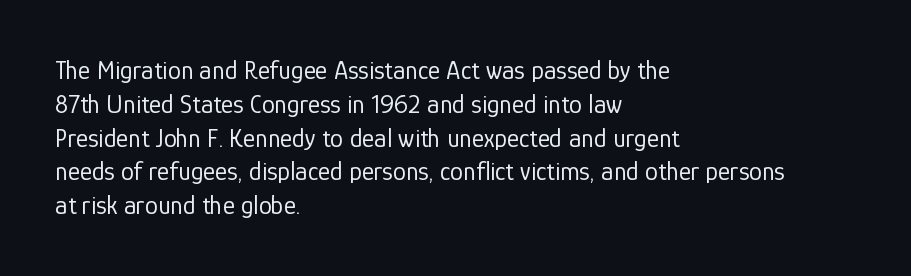
The image shows 26 px text type, upright; set left-aligned, normal line spacing (1.3x), normal letter spacing, not underlined.
